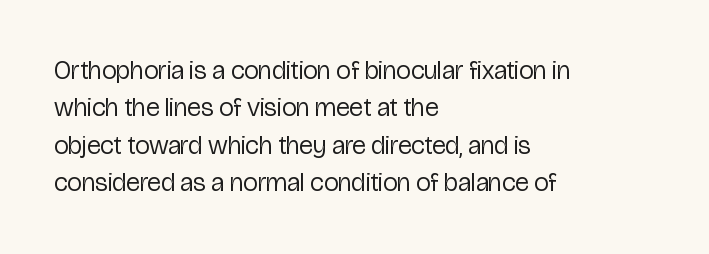
Is the letter spacing exaggerated? No — it looks like the ordinary default. This block has exactly the height ordinary leading produces. This is the regular roman posture of the typeface. Weight: not bold — regular or lighter.
